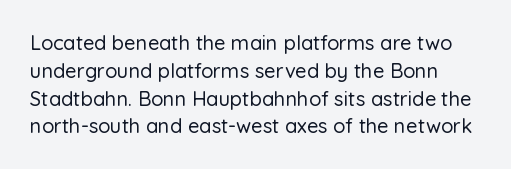
Unlike italic type, these characters show no tilt at all. Inter-character spacing is left at the font's built-in metrics. The block of text has a typical density, with ordinary space between rows. Underlining? Definitely not there.
